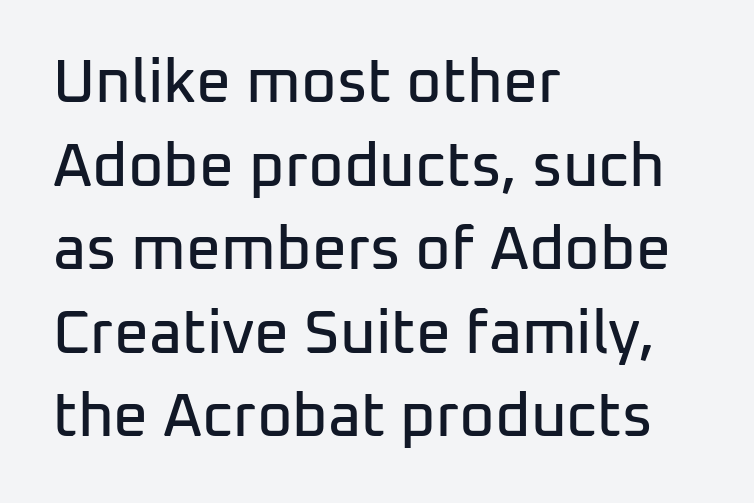
{"serif": "no", "italic": "no", "width": "normal", "stroke_contrast": "low", "x_height": "medium", "monospaced": "no", "underline": "no", "align": "left", "line_spacing": "normal", "line_spacing_ratio": 1.37, "letter_spacing": "normal", "letter_spacing_em": 0.0, "glyph_px": 61}
